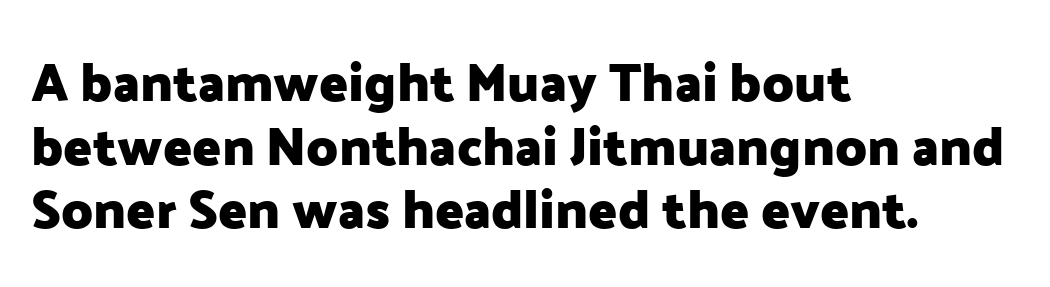
Note the varied advance widths — an 'i' is clearly narrower than an 'm'. The designer went with a sans here, leaving each stem footless. Here the glyphs are tracked normally, forming tight word shapes. The lines are quadded left. The font is running at its bold setting. Italic: no, the glyphs are upright roman.
